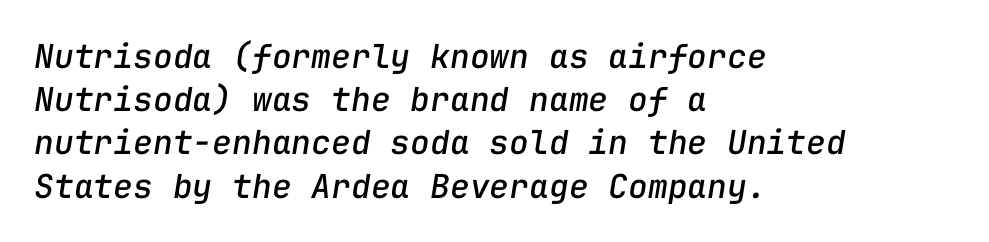
Q: Is the text italic (slanted)? A: Yes, it leans right by about 9 degrees.
Q: Is the text underlined? A: No.
Q: How is the paragraph aligned? A: Left-aligned.
Q: Is the spacing between letters normal or unusually wide? A: Normal.
Q: Is the spacing between lines tight, normal or loose? A: Normal.
Q: Width (condensed, normal, or wide)? A: Normal.
Q: Stroke contrast? A: Low.
Q: x-height? A: Medium.
Q: Monospaced? A: Yes.
